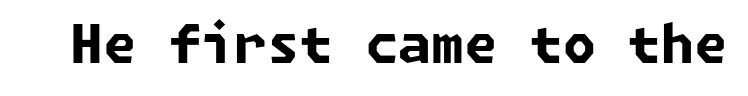
Q: Is the text bold? A: Yes.
Q: Is the typeface a serif or a sans-serif typeface? A: Sans-serif.
Q: Is the text underlined? A: No.
Q: Is the spacing between letters normal or unusually wide? A: Normal.
Q: Width (condensed, normal, or wide)? A: Normal.
Q: Stroke contrast? A: Low.
Q: x-height? A: Medium.
